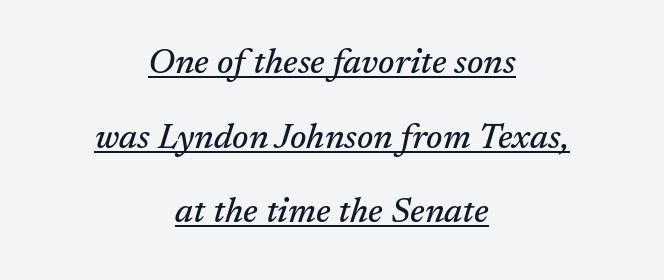
What stands out about the letter spacing? Nothing — it is the standard amount. Is there an underline? Yes — a line sits under the letters. Rows of type keep a wide berth in the vertical direction. Character widths vary here, with narrow letters taking less room than wide ones. Reading down the block, each line starts at a different indent, mirrored at its end. I'd call this a serif setting — the letters wear small feet.
